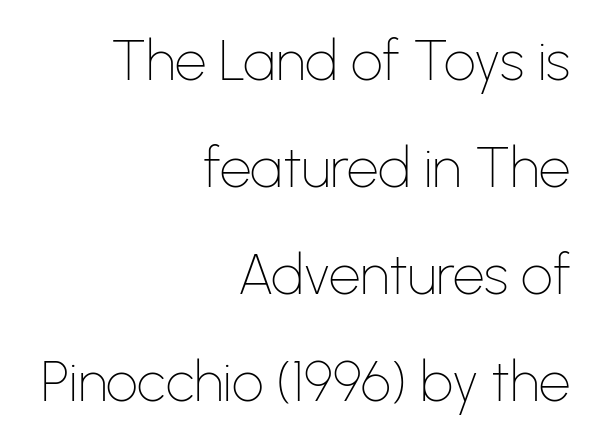
Check under the words: just untouched page. The text block is weighted toward the right margin, trailing off unevenly leftward. The specimen reads as upright at a glance. The letters advance in unequal steps, a hallmark of proportional type. No extra tracking has been applied to these lines.
